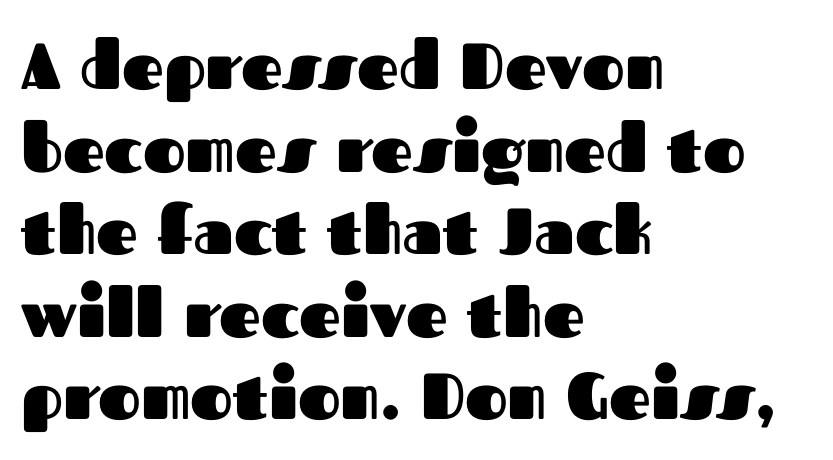
Q: Is the text bold? A: Yes.
Q: Is the text italic (slanted)? A: No, it is upright.
Q: Is the typeface a serif or a sans-serif typeface? A: Sans-serif.
Q: Is the text underlined? A: No.
Q: How is the paragraph aligned? A: Left-aligned.
Q: Is the spacing between letters normal or unusually wide? A: Normal.
Q: Is the spacing between lines tight, normal or loose? A: Normal.
Q: Width (condensed, normal, or wide)? A: Normal.
Q: Stroke contrast? A: Medium.
Q: x-height? A: Medium.
Q: Monospaced? A: No.
